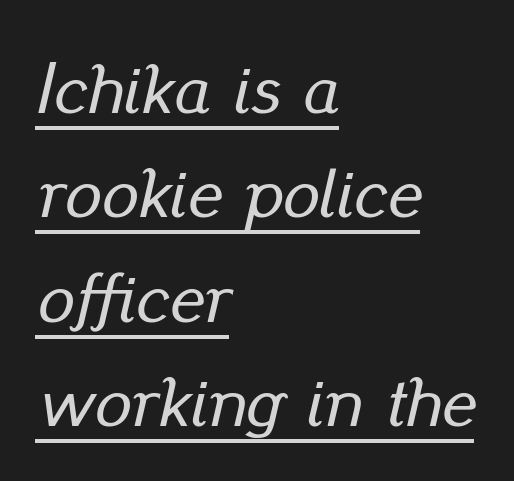
{"italic": "yes", "lean": "right", "slant_degrees": 13, "width": "normal", "stroke_contrast": "low", "x_height": "small", "monospaced": "no", "underline": "yes", "align": "left", "line_spacing": "normal", "line_spacing_ratio": 1.43, "letter_spacing": "normal", "letter_spacing_em": 0.0, "glyph_px": 73}
